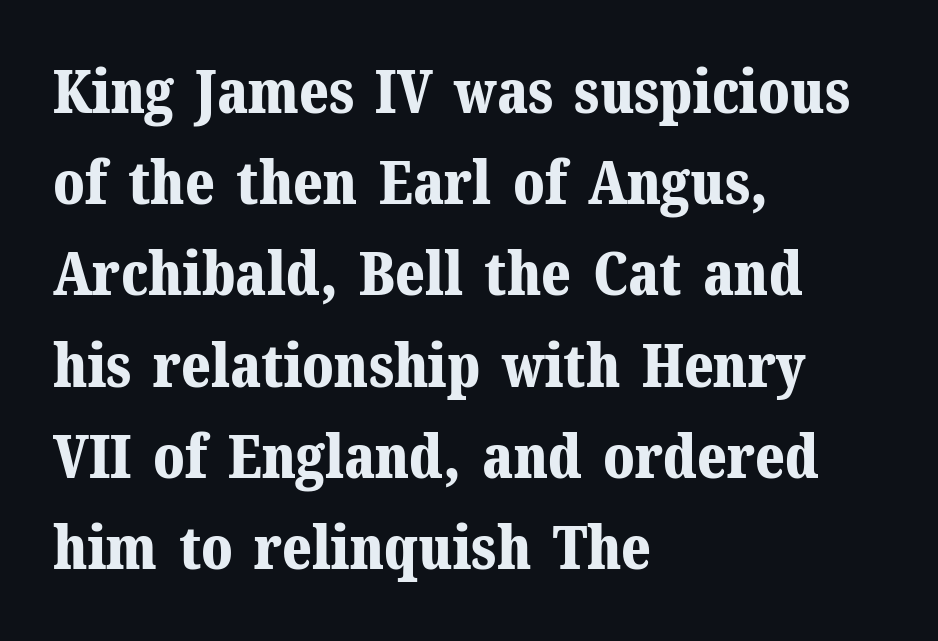
Quick note: not italic, upright. The sample has been set heavy, in full bold. This sample has the flowing, uneven cadence of proportional lettering. The designer went with a serif here, giving each stem small feet. Line beginnings align vertically; line endings do not.
